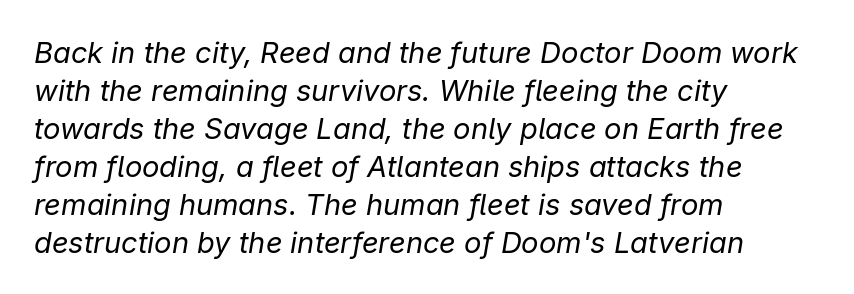
The image shows 29 px regular-weight type, italic (leaning right); set left-aligned, normal line spacing (1.31x), normal letter spacing, not underlined; low stroke contrast and a medium x-height.
